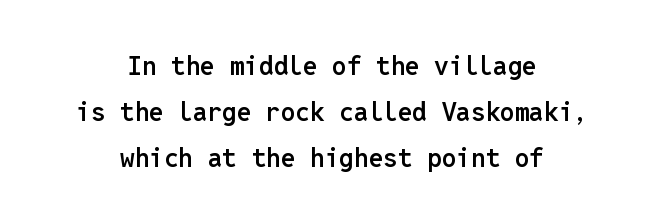
Q: Is the text bold? A: Semi-bold.
Q: Is the text italic (slanted)? A: No, it is upright.
Q: Is the text underlined? A: No.
Q: How is the paragraph aligned? A: Centered.
Q: Is the spacing between letters normal or unusually wide? A: Normal.
